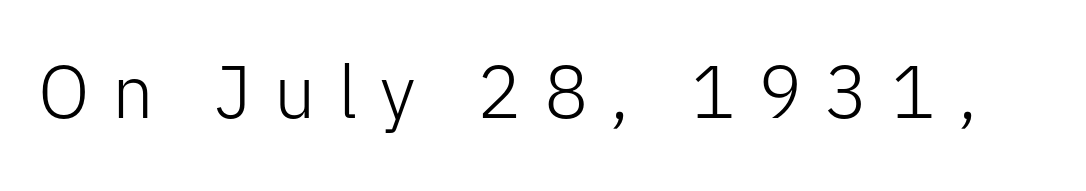
The image shows 74 px light sans-serif type, upright; set unusually wide letter spacing (+0.3 em), not underlined; low stroke contrast and a medium x-height.
